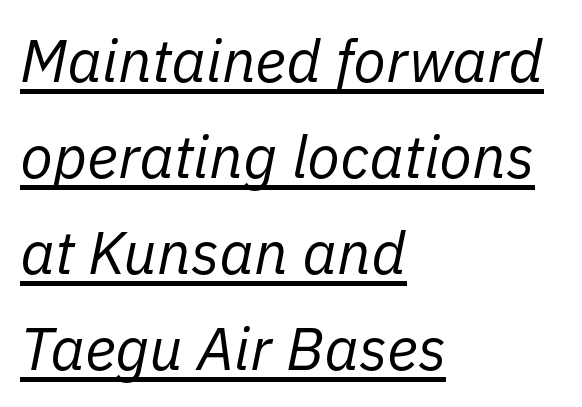
The image shows 60 px regular-weight type, italic (leaning right); set left-aligned, normal line spacing (1.6x), normal letter spacing, underlined; low stroke contrast and a medium x-height.
